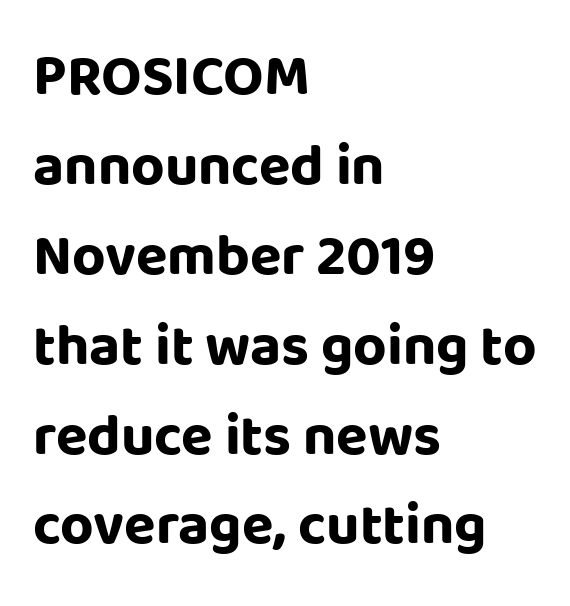
The image shows 58 px bold sans-serif type, upright; set left-aligned, normal line spacing (1.55x), normal letter spacing, not underlined; low stroke contrast and a large x-height.
